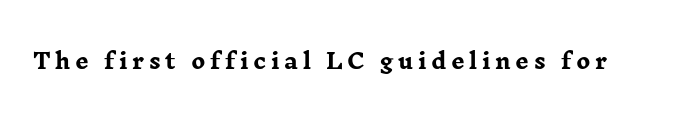
The image shows 21 px bold type, upright; set unusually wide letter spacing (+0.22 em), not underlined.
